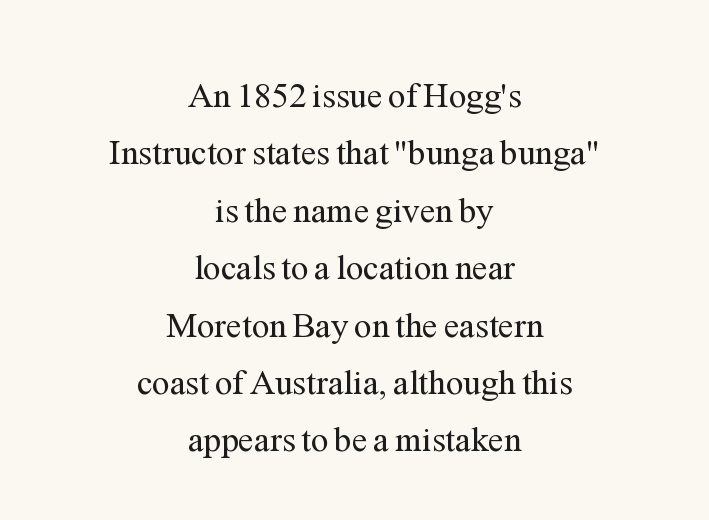
Q: Is the text bold? A: No.
Q: Is the text italic (slanted)? A: No, it is upright.
Q: Is the typeface a serif or a sans-serif typeface? A: Serif.
Q: Is the text underlined? A: No.
Q: How is the paragraph aligned? A: Centered.
Q: Is the spacing between letters normal or unusually wide? A: Normal.
Q: Is the spacing between lines tight, normal or loose? A: Normal.
Q: Width (condensed, normal, or wide)? A: Normal.
Q: Stroke contrast? A: Medium.
Q: x-height? A: Medium.
Q: Monospaced? A: No.
